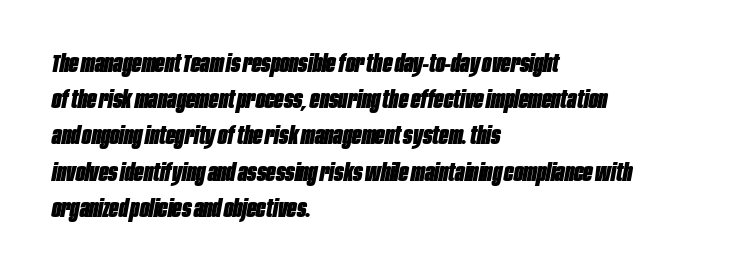
The image shows 25 px bold type, italic (leaning right); set left-aligned, normal line spacing (1.45x), normal letter spacing, not underlined.
